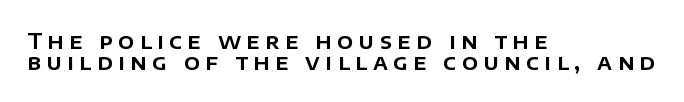
Q: Is the text italic (slanted)? A: No, it is upright.
Q: Is the text underlined? A: No.
Q: How is the paragraph aligned? A: Left-aligned.
Q: Is the spacing between letters normal or unusually wide? A: Unusually wide.
Q: Is the spacing between lines tight, normal or loose? A: Tight.
